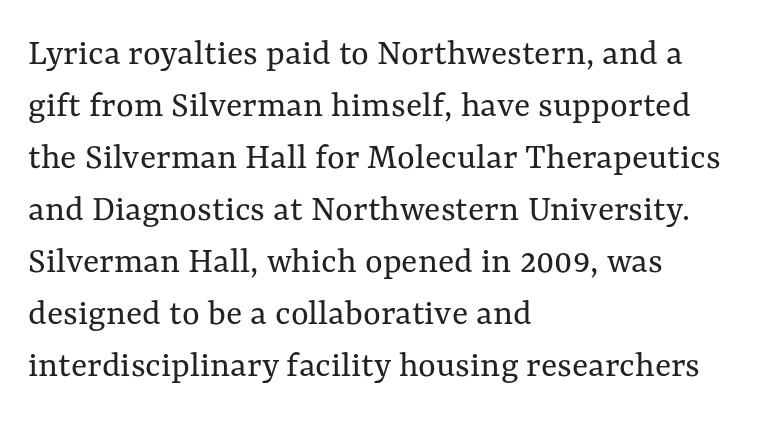
Q: Is the text bold? A: No.
Q: Is the text italic (slanted)? A: No, it is upright.
Q: Is the text underlined? A: No.
Q: How is the paragraph aligned? A: Left-aligned.
Q: Is the spacing between letters normal or unusually wide? A: Normal.
Q: Is the spacing between lines tight, normal or loose? A: Normal.
Q: Width (condensed, normal, or wide)? A: Normal.
Q: Stroke contrast? A: Medium.
Q: x-height? A: Medium.
Q: Monospaced? A: No.
